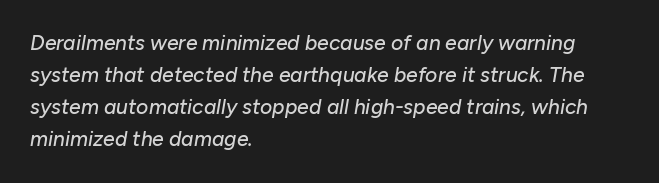
The image shows 21 px text type, italic (leaning right); set left-aligned, normal line spacing (1.53x), normal letter spacing, not underlined.
